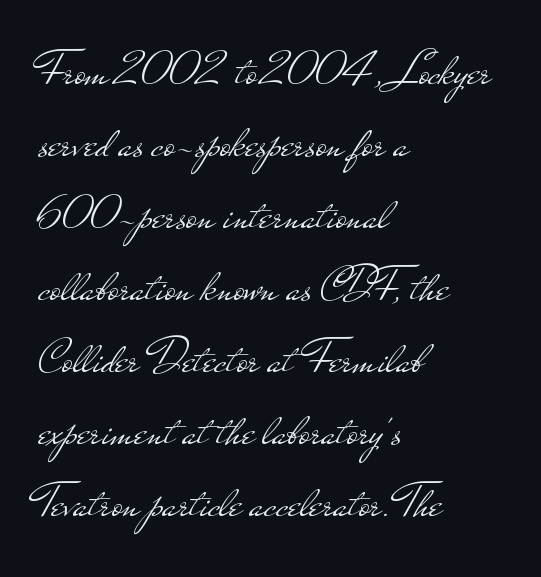
The text block is weighted toward the left margin, trailing off unevenly rightward. The horizontal fit of the characters is conventional and even. Is the stroke heavy? The answer is a plain regular-or-lighter.
